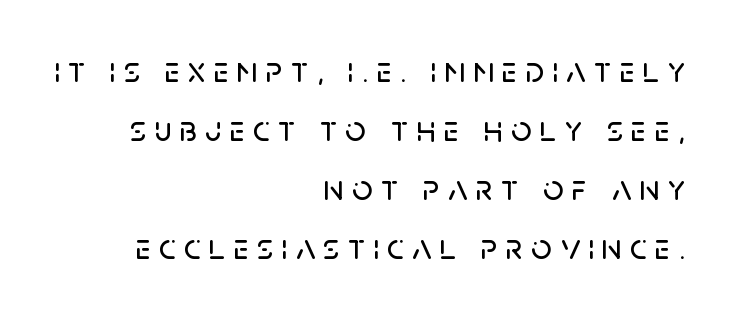
Q: Is the text italic (slanted)? A: No, it is upright.
Q: Is the typeface a serif or a sans-serif typeface? A: Sans-serif.
Q: Is the text underlined? A: No.
Q: How is the paragraph aligned? A: Right-aligned.
Q: Is the spacing between letters normal or unusually wide? A: Unusually wide.
Q: Is the spacing between lines tight, normal or loose? A: Normal.
Q: Width (condensed, normal, or wide)? A: Normal.
Q: Stroke contrast? A: Low.
Q: x-height? A: Large.
Q: Monospaced? A: No.
